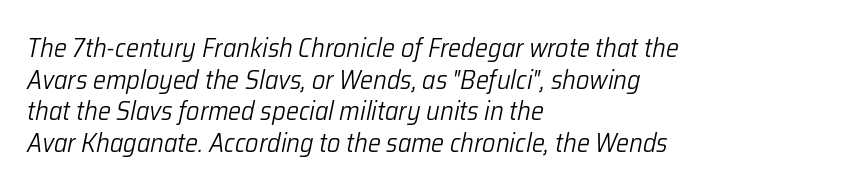
No letter is thick-stroked: the sample isn't bold. The passage shown has conventional tracking throughout. Check under the words: just untouched page. Style check: oblique. One-word summary of the alignment: left.
